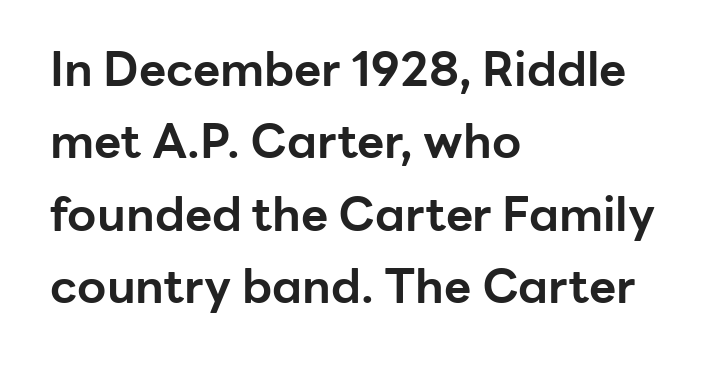
The image shows 47 px bold sans-serif type, upright; set left-aligned, normal line spacing (1.54x), normal letter spacing, not underlined; low stroke contrast and a medium x-height.
